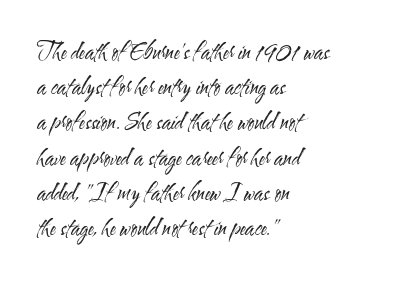
Q: Is the text bold? A: No.
Q: Is the text italic (slanted)? A: Yes.
Q: Is the text underlined? A: No.
Q: How is the paragraph aligned? A: Left-aligned.
Q: Is the spacing between letters normal or unusually wide? A: Normal.
Q: Is the spacing between lines tight, normal or loose? A: Normal.
